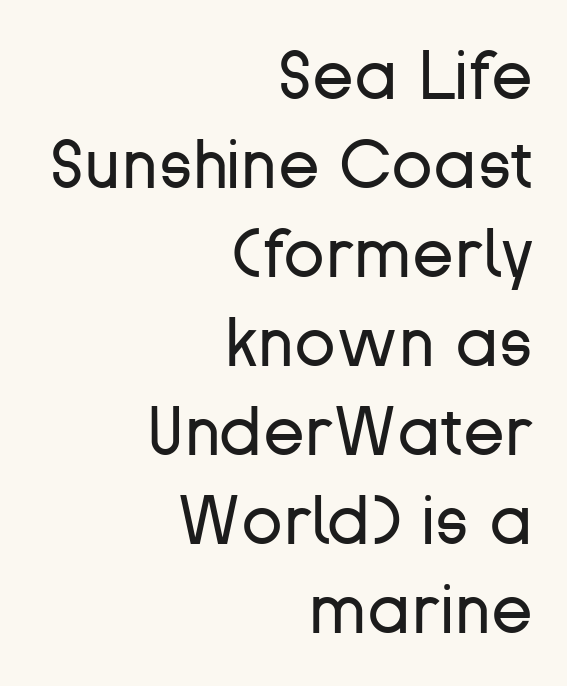
The passage is arranged like a letterhead date or caption credit — flush right. Here the designer chose a conventional face with non-uniform glyph widths. The rendering uses a moderate line-height, typical for paragraphs. No extra ink here — the face is not bold.
